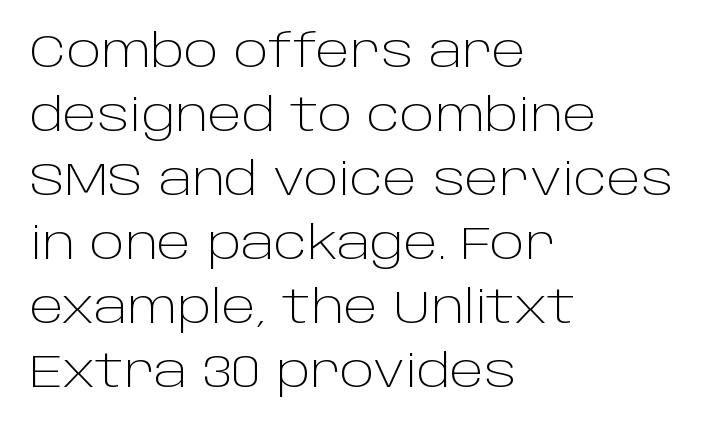
Q: Is the text bold? A: No.
Q: Is the text italic (slanted)? A: No, it is upright.
Q: Is the typeface a serif or a sans-serif typeface? A: Sans-serif.
Q: Is the text underlined? A: No.
Q: How is the paragraph aligned? A: Left-aligned.
Q: Is the spacing between letters normal or unusually wide? A: Normal.
Q: Is the spacing between lines tight, normal or loose? A: Normal.
Q: Width (condensed, normal, or wide)? A: Normal.
Q: Stroke contrast? A: Low.
Q: x-height? A: Large.
Q: Monospaced? A: No.
